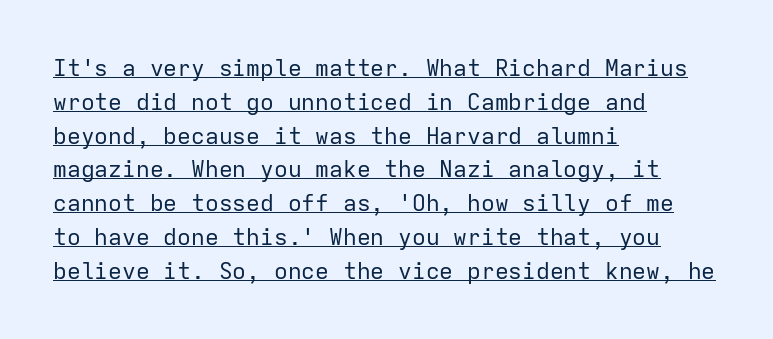
{"italic": "no", "bold": "no", "underline": "yes", "align": "left", "line_spacing": "normal", "line_spacing_ratio": 1.47, "letter_spacing": "normal", "letter_spacing_em": 0.0, "glyph_px": 23}
